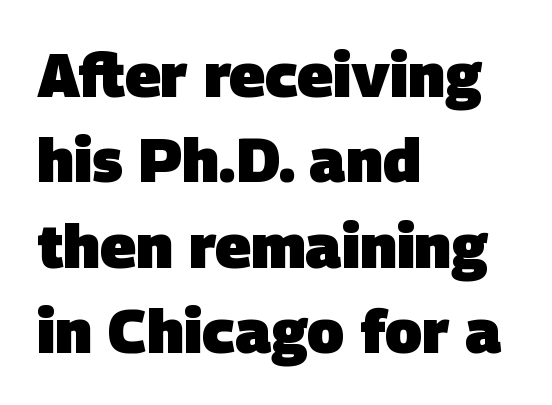
The image shows 61 px heavy sans-serif type; set left-aligned, normal line spacing (1.4x), normal letter spacing, not underlined; low stroke contrast and a large x-height.
